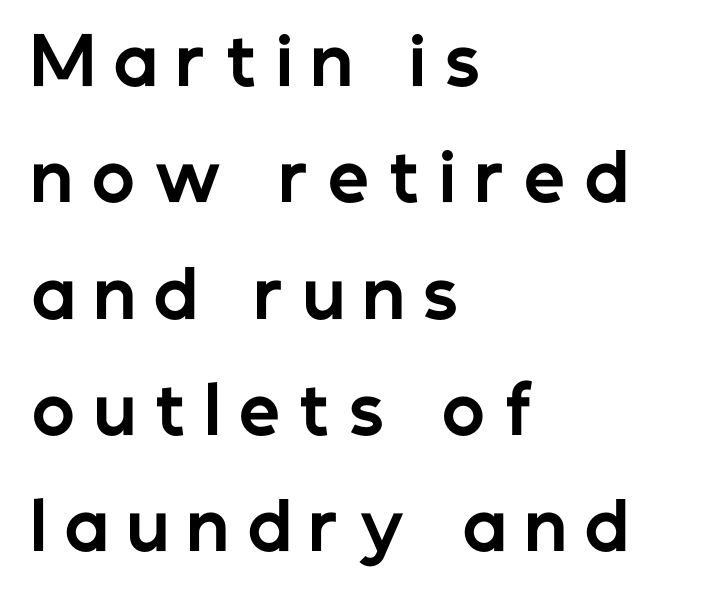
Q: Is the text bold? A: Yes.
Q: Is the text italic (slanted)? A: No, it is upright.
Q: Is the typeface a serif or a sans-serif typeface? A: Sans-serif.
Q: Is the text underlined? A: No.
Q: How is the paragraph aligned? A: Left-aligned.
Q: Is the spacing between letters normal or unusually wide? A: Unusually wide.
Q: Width (condensed, normal, or wide)? A: Normal.
Q: Stroke contrast? A: Low.
Q: x-height? A: Medium.
Q: Monospaced? A: No.
